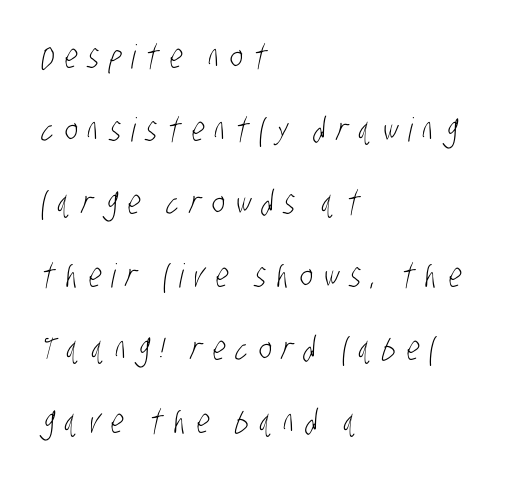
The image shows 33 px light, condensed sans-serif type; set left-aligned, loose line spacing (2.21x), unusually wide letter spacing (+0.32 em), not underlined; low stroke contrast and a large x-height.
